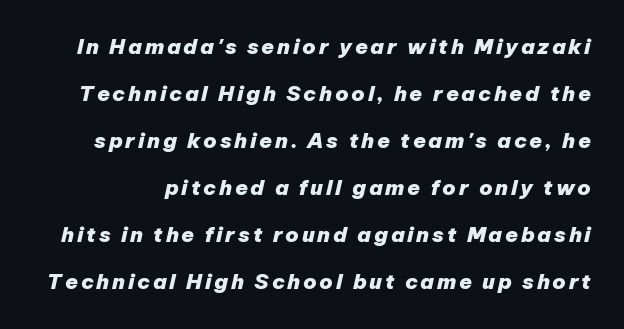
Q: Is the text bold? A: Yes.
Q: Is the text italic (slanted)? A: Yes, it leans right by about 12 degrees.
Q: Is the text underlined? A: No.
Q: Is the spacing between lines tight, normal or loose? A: Loose.
